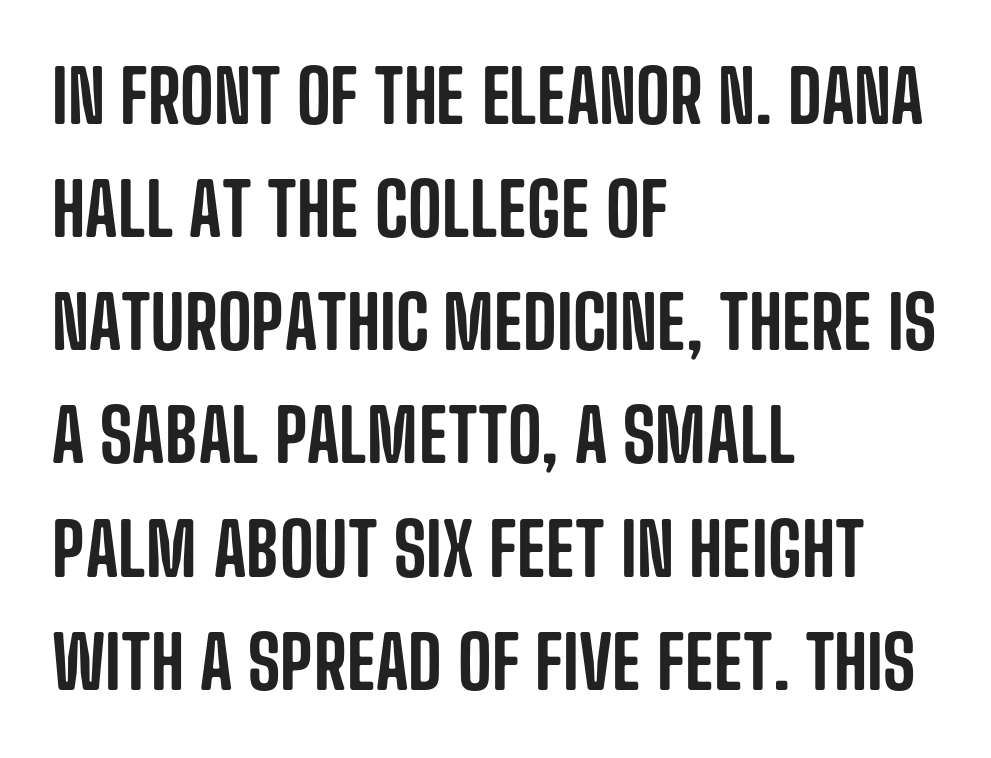
The image shows 73 px condensed sans-serif type, upright; set left-aligned, normal line spacing (1.55x), normal letter spacing, not underlined; low stroke contrast and a large x-height.
